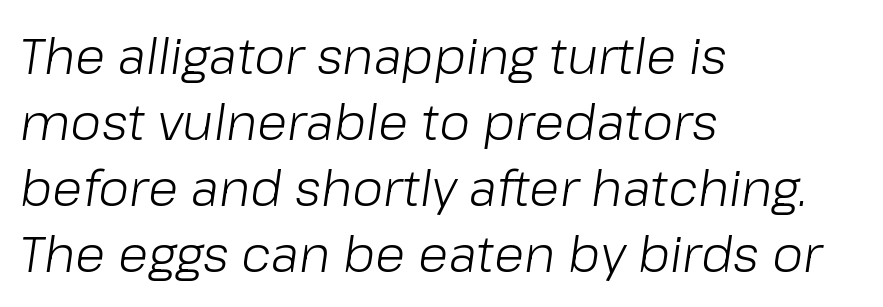
{"italic": "yes", "lean": "right", "slant_degrees": 8, "bold": "no", "weight": "light", "width": "normal", "stroke_contrast": "low", "x_height": "medium", "monospaced": "no", "underline": "no", "align": "left", "line_spacing": "normal", "line_spacing_ratio": 1.32, "letter_spacing": "normal", "letter_spacing_em": 0.0, "glyph_px": 50}
